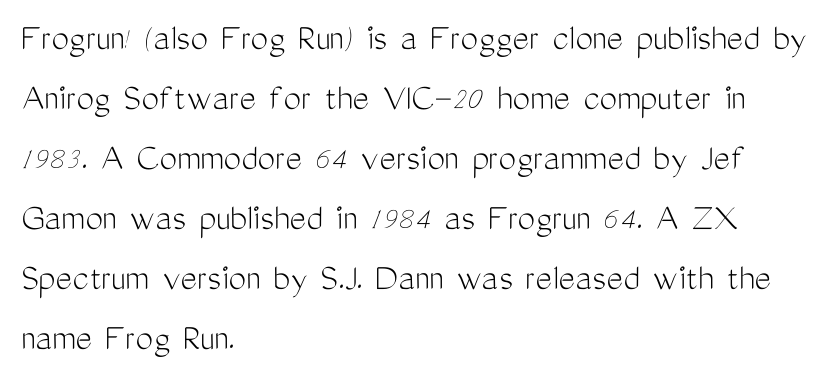
The image shows 39 px light, condensed sans-serif type, upright; set left-aligned, normal line spacing (1.54x), normal letter spacing, not underlined; medium stroke contrast and a medium x-height.
